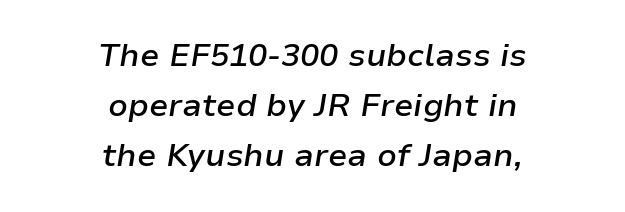
The passage shown has conventional tracking throughout. Think of a printed novel: that variable character pitch is what you see here. Regular leading. Designer's note — italics engaged. A somewhat darkened texture: the type is semibold rather than bold. No word sits above an underline.
